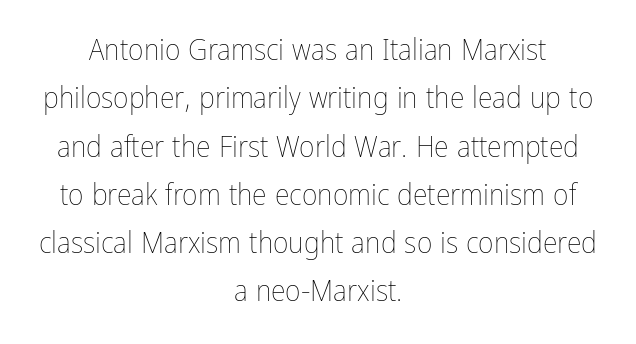
Q: Is the text bold? A: No.
Q: Is the text italic (slanted)? A: No, it is upright.
Q: Is the text underlined? A: No.
Q: How is the paragraph aligned? A: Centered.
Q: Is the spacing between letters normal or unusually wide? A: Normal.
Q: Is the spacing between lines tight, normal or loose? A: Normal.
Q: Width (condensed, normal, or wide)? A: Condensed.
Q: Stroke contrast? A: Low.
Q: x-height? A: Medium.
Q: Monospaced? A: No.
